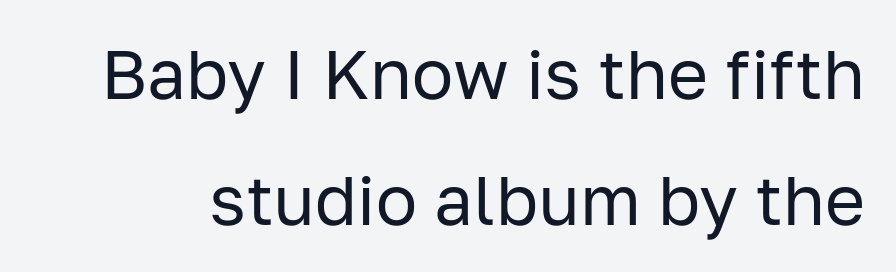
Q: Is the text bold? A: No.
Q: Is the text italic (slanted)? A: No, it is upright.
Q: Is the typeface a serif or a sans-serif typeface? A: Sans-serif.
Q: Is the text underlined? A: No.
Q: Is the spacing between letters normal or unusually wide? A: Normal.
Q: Width (condensed, normal, or wide)? A: Normal.
Q: Stroke contrast? A: Low.
Q: x-height? A: Medium.
Q: Monospaced? A: No.
